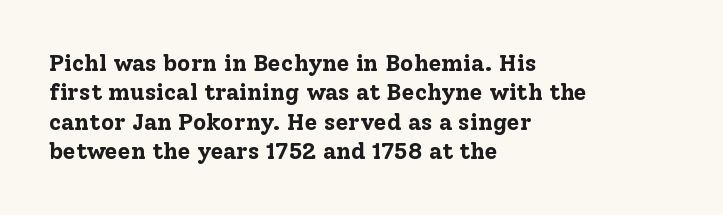
In terms of posture, this sample is upright. Whoever set this chose a conventional vertical rhythm. The space directly below the letters is spotless. A typesetter would call this zero additional tracking.
